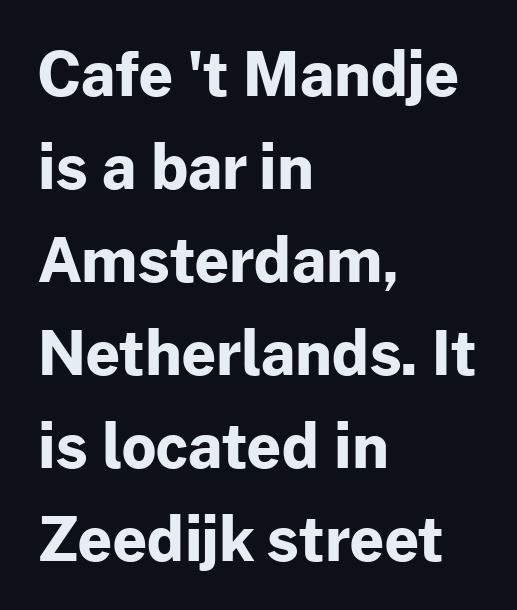
Q: Is the text bold? A: Yes.
Q: Is the text italic (slanted)? A: No, it is upright.
Q: Is the typeface a serif or a sans-serif typeface? A: Sans-serif.
Q: Is the text underlined? A: No.
Q: How is the paragraph aligned? A: Left-aligned.
Q: Is the spacing between letters normal or unusually wide? A: Normal.
Q: Is the spacing between lines tight, normal or loose? A: Normal.
Q: Width (condensed, normal, or wide)? A: Normal.
Q: Stroke contrast? A: Low.
Q: x-height? A: Medium.
Q: Monospaced? A: No.
